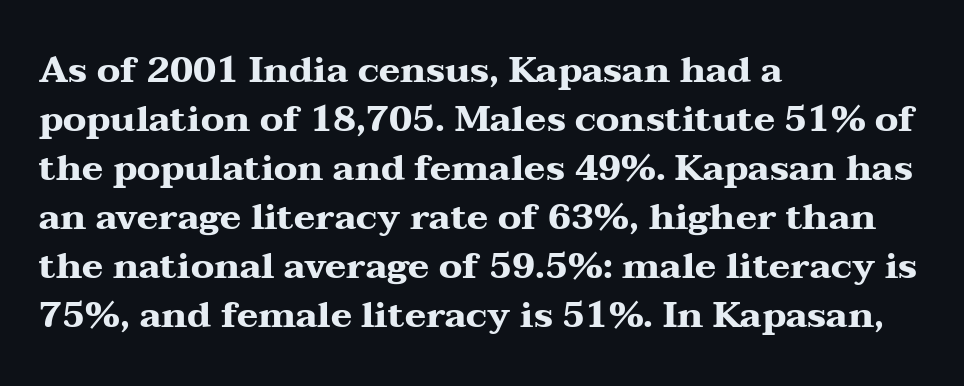
The designer went with a serif here, giving each stem small feet. Leading: standard. The type sits square on the baseline with zero lean. Do the characters align in a grid? No, the font is proportional. The passage is arranged the way most books set body copy — flush left. Clear beneath every line of the passage.
